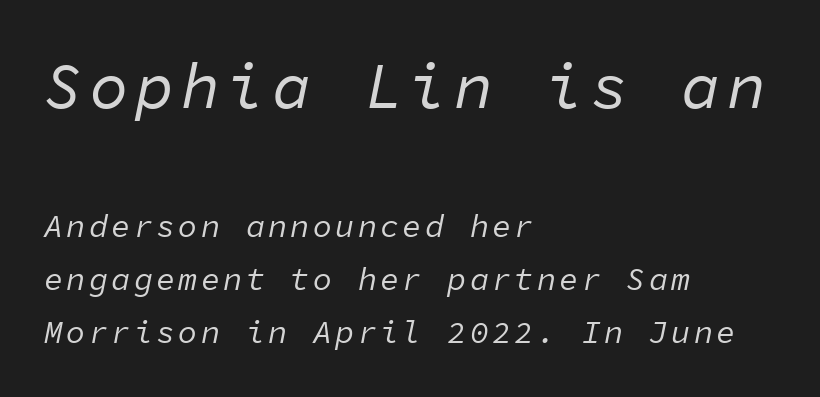
Style check: oblique. The face looks like a standard text weight, possibly lighter. Students, observe: this is what conventionally led text looks like. Is this a fixed-width face? Yes — each glyph sits in an identical cell.
